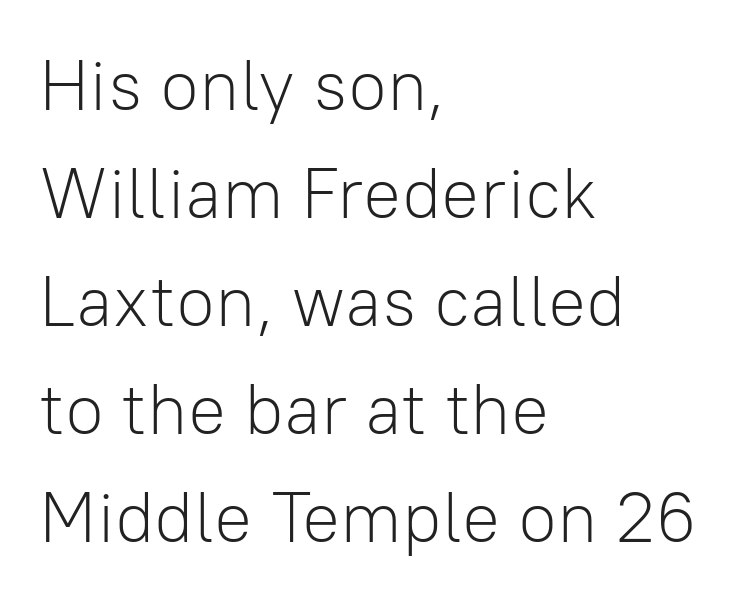
{"serif": "no", "italic": "no", "bold": "no", "weight": "light", "width": "normal", "stroke_contrast": "low", "x_height": "medium", "monospaced": "no", "underline": "no", "align": "left", "line_spacing": "normal", "line_spacing_ratio": 1.52, "letter_spacing": "normal", "letter_spacing_em": 0.0, "glyph_px": 71}
